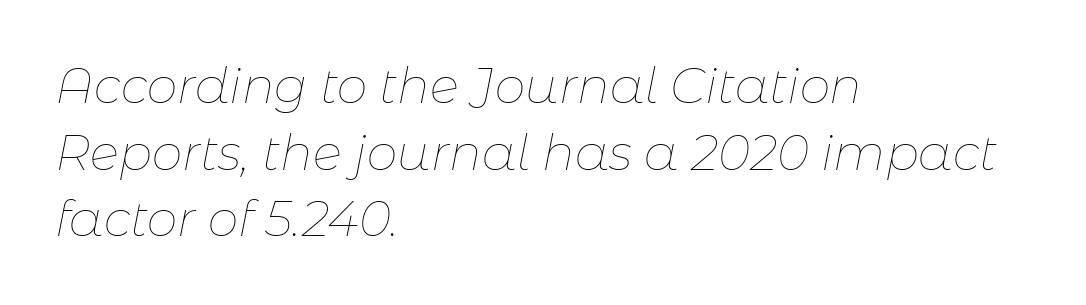
Posture: slanted. The typesetter chose a ragged-right arrangement here. The letterforms sit at book weight or below. Each row of text sits above clean, open space. Each new line begins a customary step beneath the previous one. Think of a printed novel: that variable character pitch is what you see here.
